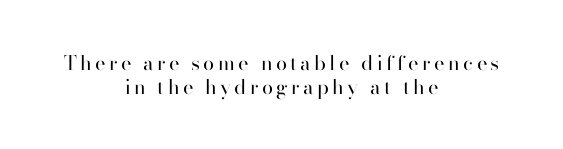
Q: Is the text bold? A: No.
Q: Is the text italic (slanted)? A: No, it is upright.
Q: Is the text underlined? A: No.
Q: How is the paragraph aligned? A: Centered.
